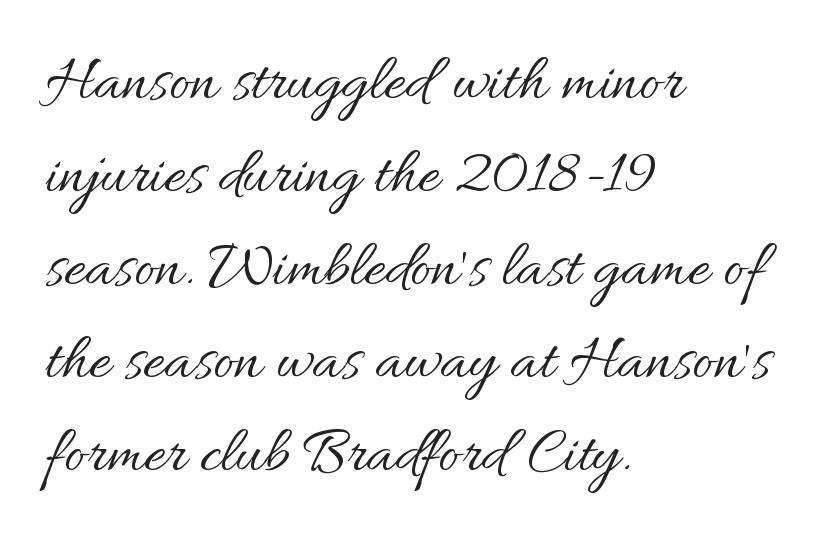
Words appear dense and cohesive because spacing is normal. Ink coverage per letter is moderate at most. A bare baseline throughout the passage. Each letter keeps its own natural width here, so spacing adapts to shape.
